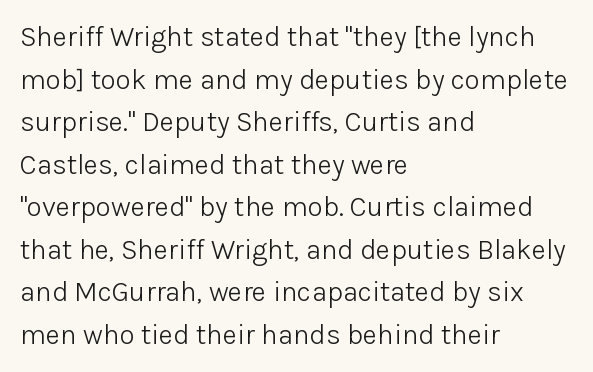
{"serif": "no", "italic": "no", "bold": "no", "weight": "light", "width": "normal", "stroke_contrast": "low", "x_height": "medium", "monospaced": "no", "underline": "no", "align": "left", "line_spacing": "normal", "line_spacing_ratio": 1.52, "letter_spacing": "normal", "letter_spacing_em": 0.0, "glyph_px": 28}
